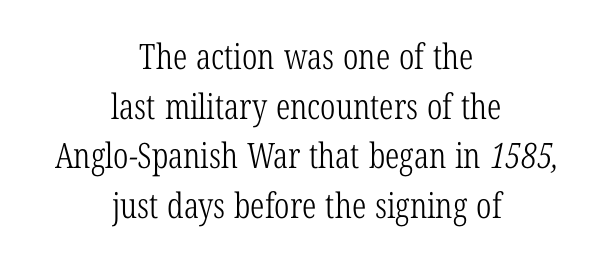
The image shows 35 px light, condensed serif type; set centered, normal line spacing (1.42x), normal letter spacing, not underlined; low stroke contrast and a medium x-height.
